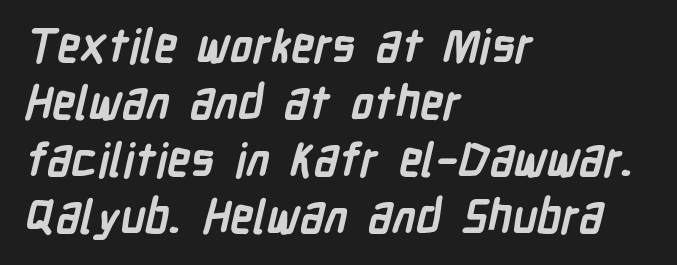
The image shows 46 px semibold, condensed sans-serif type; set left-aligned, line spacing 1.24x, normal letter spacing, not underlined; low stroke contrast and a medium x-height.
